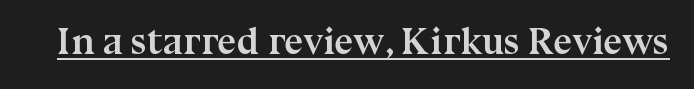
Q: Is the text bold? A: Yes.
Q: Is the text italic (slanted)? A: No, it is upright.
Q: Is the typeface a serif or a sans-serif typeface? A: Serif.
Q: Is the text underlined? A: Yes.
Q: Is the spacing between letters normal or unusually wide? A: Normal.
Q: Width (condensed, normal, or wide)? A: Normal.
Q: Stroke contrast? A: Medium.
Q: x-height? A: Medium.
Q: Monospaced? A: No.
